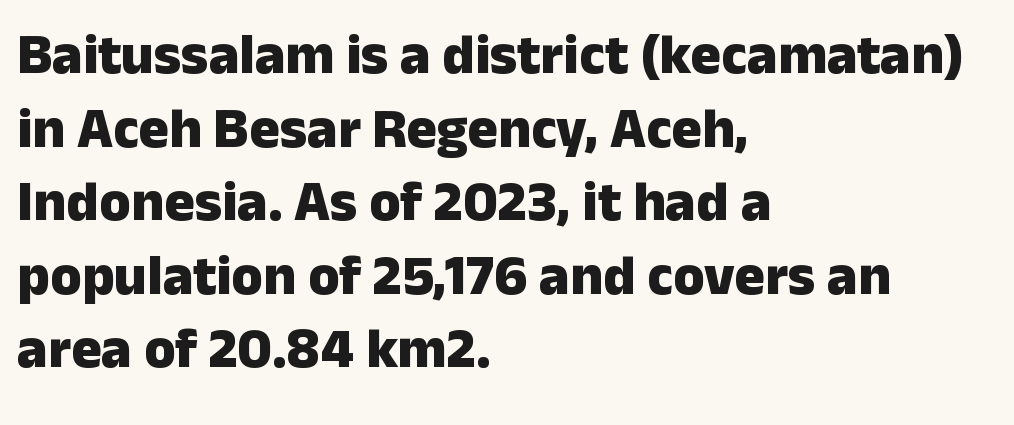
{"serif": "no", "italic": "no", "bold": "yes", "weight": "heavy", "width": "normal", "stroke_contrast": "low", "x_height": "medium", "monospaced": "no", "underline": "no", "align": "left", "line_spacing": "normal", "line_spacing_ratio": 1.29, "letter_spacing": "normal", "letter_spacing_em": 0.0, "glyph_px": 57}
